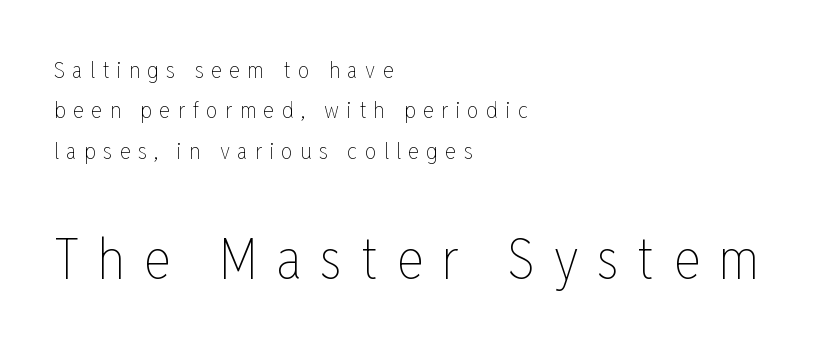
{"italic": "no", "bold": "no", "weight": "thin", "width": "condensed", "stroke_contrast": "low", "x_height": "medium", "monospaced": "no", "underline": "no", "align": "left", "line_spacing_ratio": 1.76, "letter_spacing": "wide", "letter_spacing_em": 0.32, "larger_block": "second", "size_ratio": 2.48, "glyph_px": 57}
